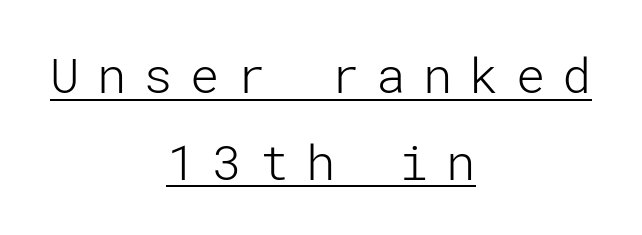
The image shows 49 px light sans-serif type, upright; set centered, line spacing 1.77x, unusually wide letter spacing (+0.35 em), underlined; low stroke contrast and a medium x-height.
